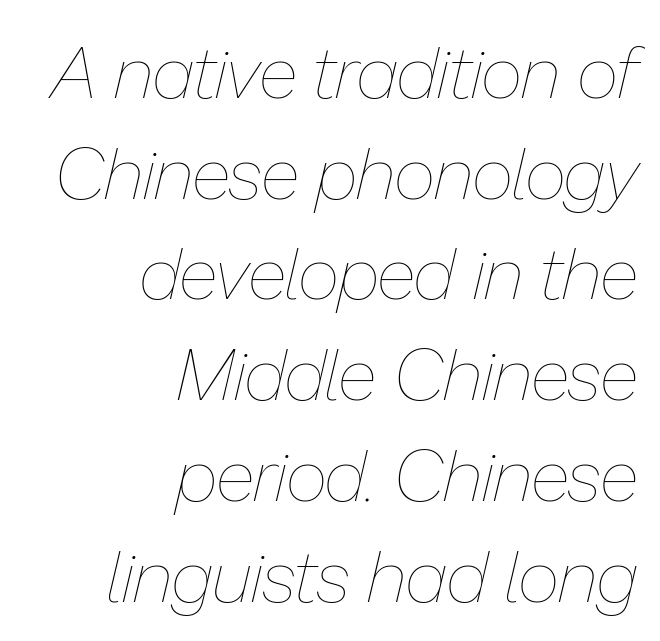
The image shows 73 px thin type, italic (leaning right); set right-aligned, normal line spacing (1.38x), normal letter spacing, not underlined; low stroke contrast and a medium x-height.
